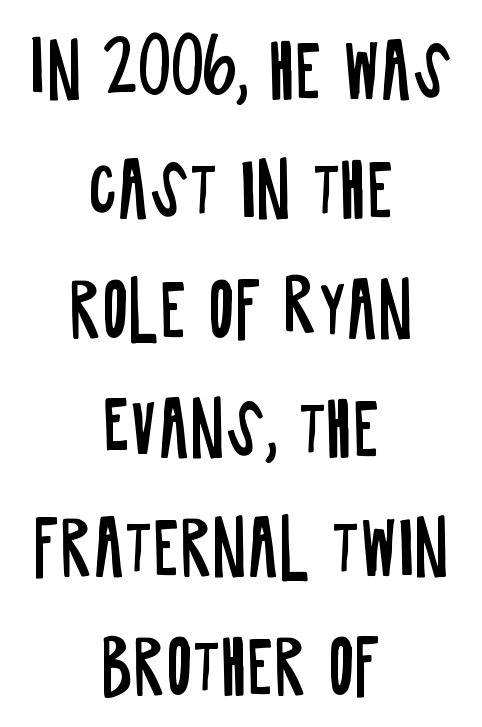
Q: Is the text bold? A: No.
Q: Is the text italic (slanted)? A: No, it is upright.
Q: Is the typeface a serif or a sans-serif typeface? A: Sans-serif.
Q: Is the text underlined? A: No.
Q: How is the paragraph aligned? A: Centered.
Q: Is the spacing between letters normal or unusually wide? A: Normal.
Q: Is the spacing between lines tight, normal or loose? A: Normal.
Q: Width (condensed, normal, or wide)? A: Condensed.
Q: Stroke contrast? A: Low.
Q: x-height? A: Large.
Q: Monospaced? A: No.
